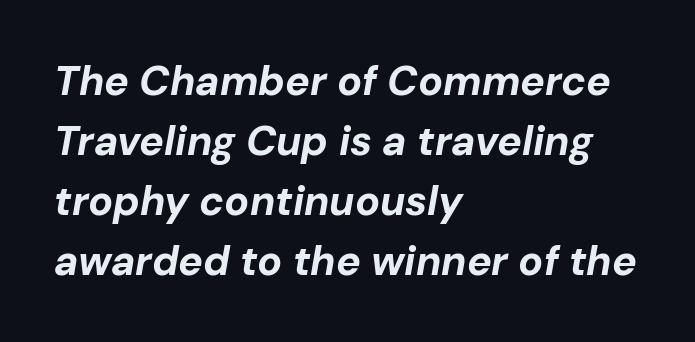
{"italic": "yes", "lean": "right", "slant_degrees": 10, "bold": "yes", "weight": "bold", "width": "normal", "stroke_contrast": "low", "x_height": "medium", "monospaced": "no", "underline": "no", "align": "left", "line_spacing": "normal", "line_spacing_ratio": 1.46, "letter_spacing": "normal", "letter_spacing_em": 0.0, "glyph_px": 41}
